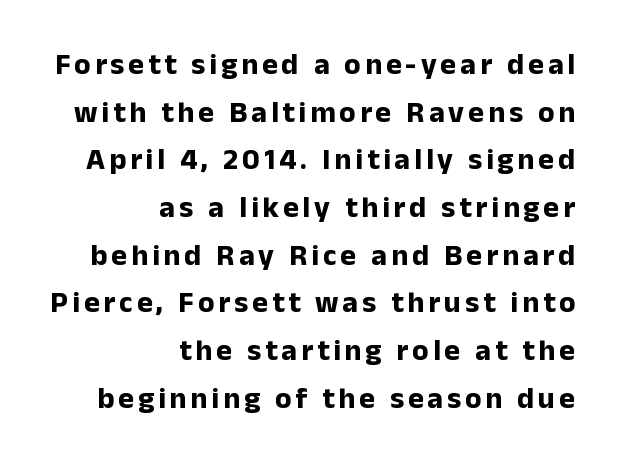
Thick stems and heavy bowls — unmistakably bold. The passage shown is not underscored anywhere. Vertical strokes here are truly vertical. A typesetter would call this proportional, since set widths differ per character.
